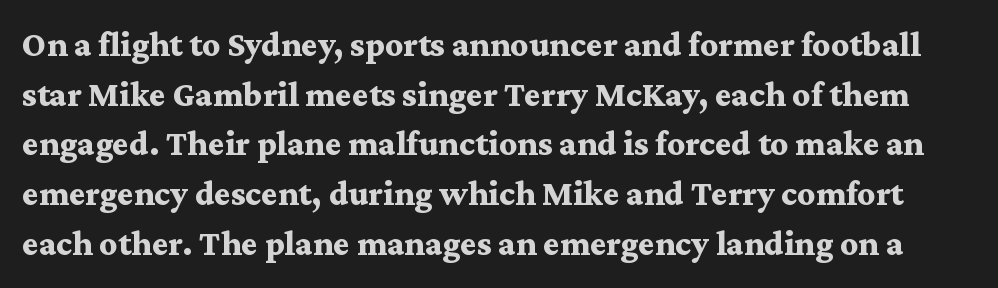
{"serif": "yes", "italic": "no", "bold": "yes", "weight": "bold", "width": "wide", "stroke_contrast": "medium", "x_height": "medium", "monospaced": "no", "underline": "no", "line_spacing": "normal", "line_spacing_ratio": 1.42, "letter_spacing": "normal", "letter_spacing_em": 0.0, "glyph_px": 35}
